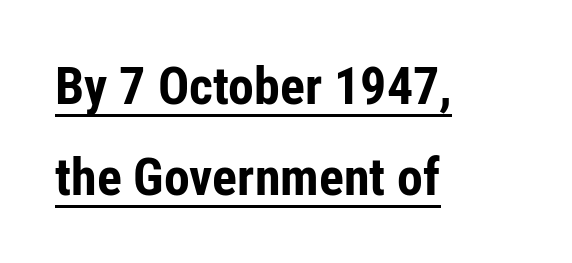
{"serif": "no", "italic": "no", "bold": "yes", "weight": "bold", "width": "condensed", "stroke_contrast": "low", "x_height": "medium", "monospaced": "no", "underline": "yes", "align": "left", "line_spacing_ratio": 1.75, "letter_spacing": "normal", "letter_spacing_em": 0.0, "glyph_px": 52}
